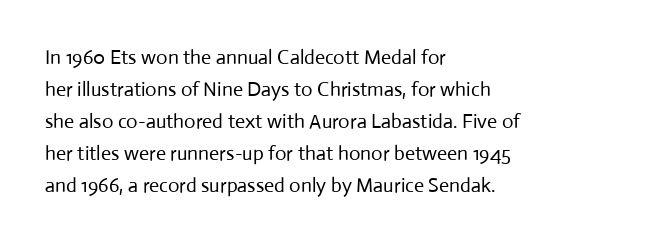
Q: Is the text bold? A: No.
Q: Is the text italic (slanted)? A: No, it is upright.
Q: Is the text underlined? A: No.
Q: How is the paragraph aligned? A: Left-aligned.
Q: Is the spacing between letters normal or unusually wide? A: Normal.
Q: Is the spacing between lines tight, normal or loose? A: Normal.
